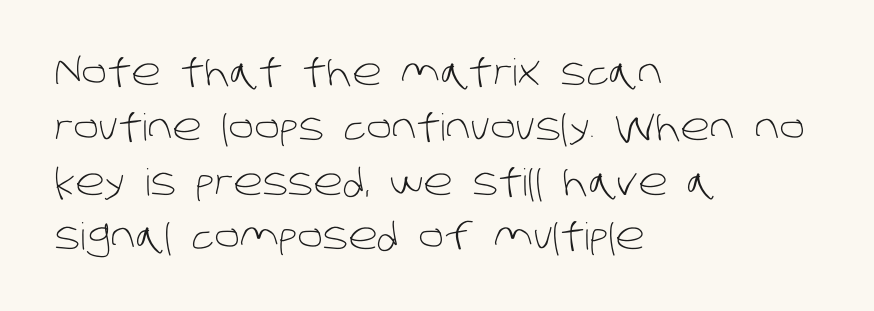
Tracking here is standard; glyphs follow each other at the usual distance. The typesetter chose a ragged-right arrangement here. Here the designer chose a conventional face with non-uniform glyph widths. The passage shown is not underscored anywhere. Rows of type keep a routine distance in the vertical direction.
